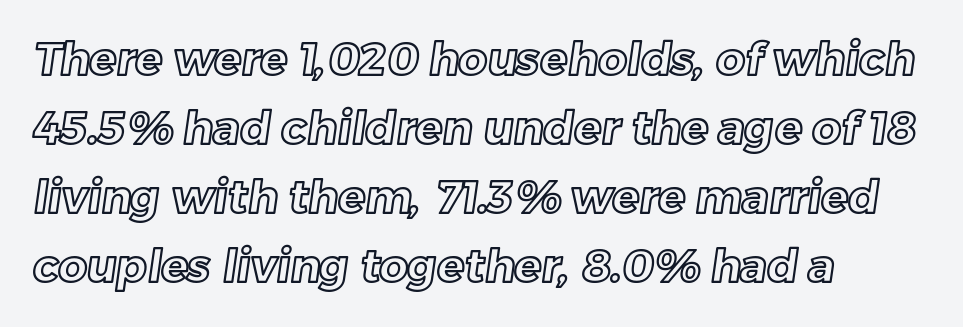
Q: Is the text underlined? A: No.
Q: How is the paragraph aligned? A: Left-aligned.
Q: Is the spacing between letters normal or unusually wide? A: Normal.
Q: Is the spacing between lines tight, normal or loose? A: Normal.
Q: Width (condensed, normal, or wide)? A: Normal.
Q: x-height? A: Medium.
Q: Monospaced? A: No.
